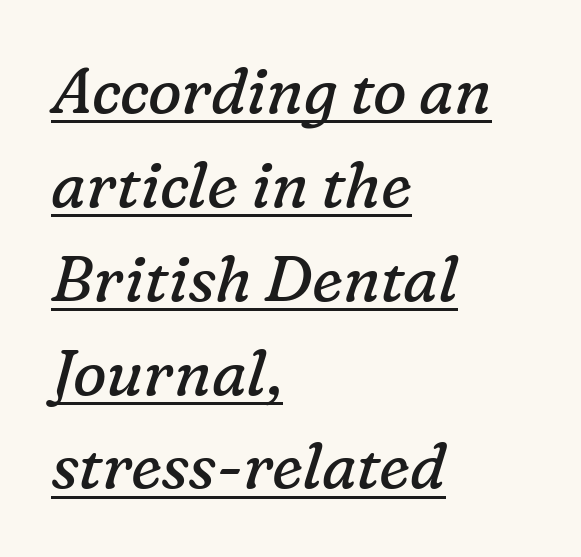
This sample has the flowing, uneven cadence of proportional lettering. This is oblique type, the kind used for emphasis or titles. Caption: lettering with a line underneath. Default kerning and tracking; the words read as compact shapes. Regular leading. Caption: face not bold, strokes unweighted.
